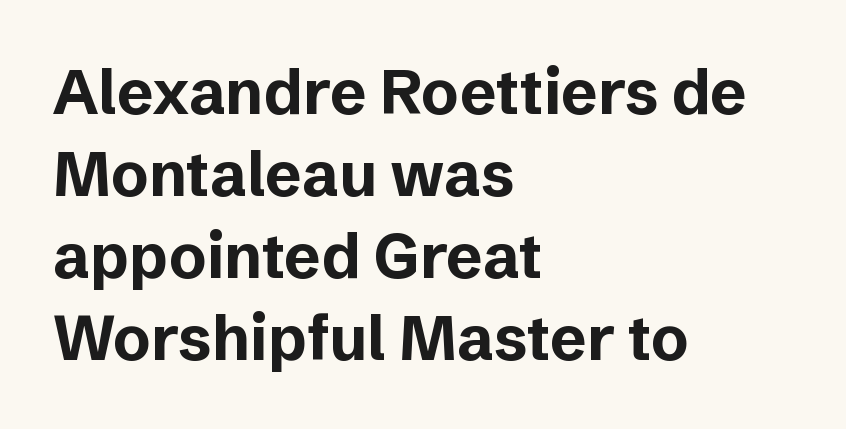
{"serif": "no", "italic": "no", "bold": "yes", "weight": "bold", "width": "normal", "stroke_contrast": "low", "x_height": "medium", "monospaced": "no", "underline": "no", "align": "left", "line_spacing": "normal", "line_spacing_ratio": 1.32, "letter_spacing": "normal", "letter_spacing_em": 0.0, "glyph_px": 62}
